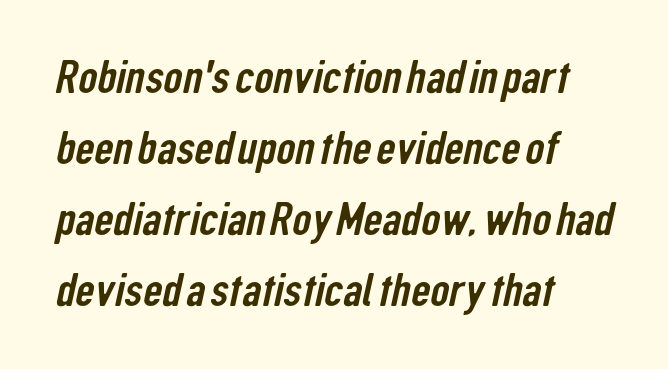
Q: Is the typeface a serif or a sans-serif typeface? A: Sans-serif.
Q: Is the text underlined? A: No.
Q: How is the paragraph aligned? A: Left-aligned.
Q: Is the spacing between letters normal or unusually wide? A: Normal.
Q: Is the spacing between lines tight, normal or loose? A: Normal.
Q: Width (condensed, normal, or wide)? A: Condensed.
Q: Stroke contrast? A: Low.
Q: x-height? A: Medium.
Q: Monospaced? A: No.
